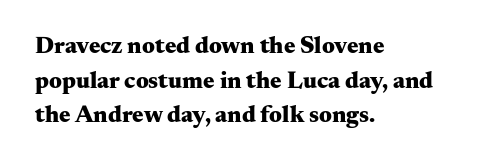
Q: Is the text bold? A: Yes.
Q: Is the text italic (slanted)? A: No, it is upright.
Q: Is the text underlined? A: No.
Q: How is the paragraph aligned? A: Left-aligned.
Q: Is the spacing between letters normal or unusually wide? A: Normal.
Q: Is the spacing between lines tight, normal or loose? A: Normal.
